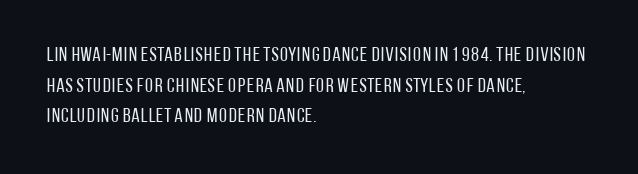
The image shows 20 px text type, upright; set left-aligned, normal line spacing (1.53x), normal letter spacing, not underlined.
